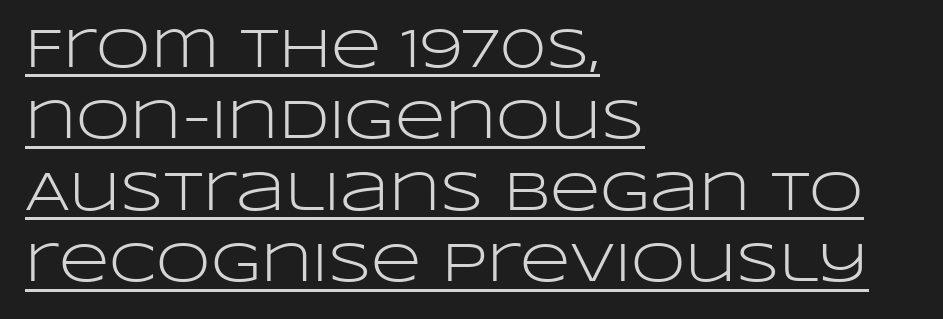
A normal amount of white space separates one row of letters from the next. The face used here is proportionally spaced, like ordinary book or web type. This is the regular roman posture of the typeface. This is sans-serif lettering, the kind often seen on screens and signage.
